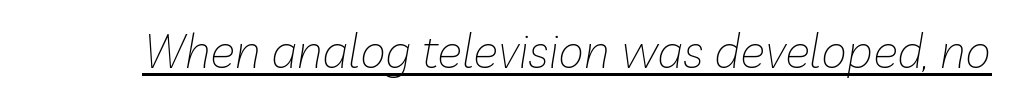
These lines keep a tight, regular rhythm from letter to letter. Nothing heavy about these letters — not bold at all. Looks like regular typesetting: each glyph gets only the width it needs. The specimen reads as italic at a glance. These characters rest on top of a visible drawn line.
